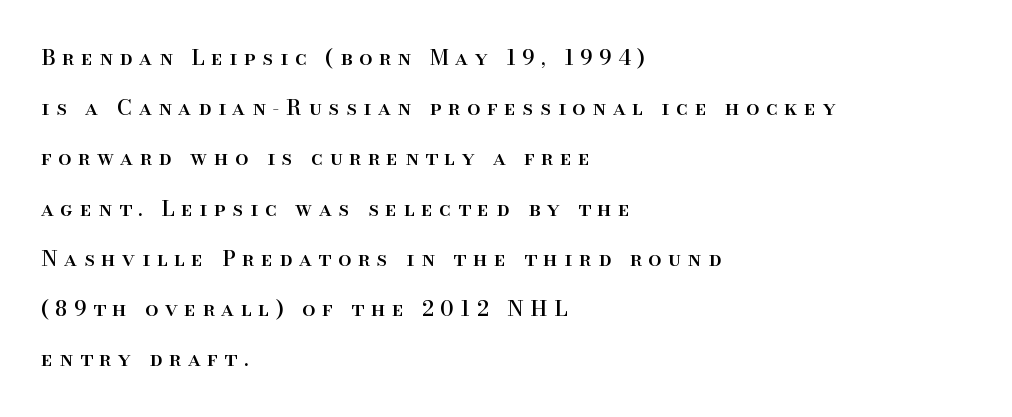
Q: Is the text italic (slanted)? A: No, it is upright.
Q: Is the text underlined? A: No.
Q: How is the paragraph aligned? A: Left-aligned.
Q: Is the spacing between letters normal or unusually wide? A: Unusually wide.
Q: Is the spacing between lines tight, normal or loose? A: Loose.
